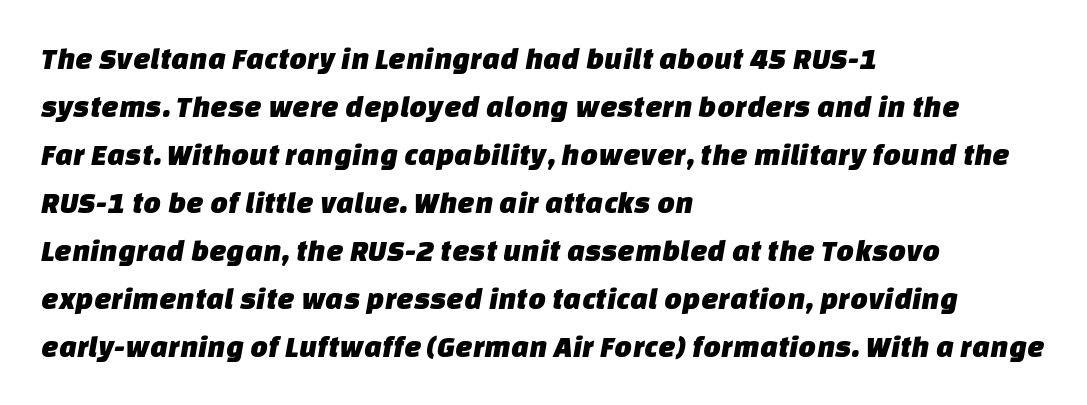
Q: Is the typeface a serif or a sans-serif typeface? A: Sans-serif.
Q: Is the text underlined? A: No.
Q: How is the paragraph aligned? A: Left-aligned.
Q: Is the spacing between letters normal or unusually wide? A: Normal.
Q: Is the spacing between lines tight, normal or loose? A: Normal.
Q: Width (condensed, normal, or wide)? A: Normal.
Q: Stroke contrast? A: Low.
Q: x-height? A: Large.
Q: Monospaced? A: No.
